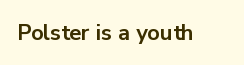
{"italic": "no", "bold": "yes", "underline": "no", "letter_spacing": "normal", "letter_spacing_em": 0.0, "glyph_px": 22}
